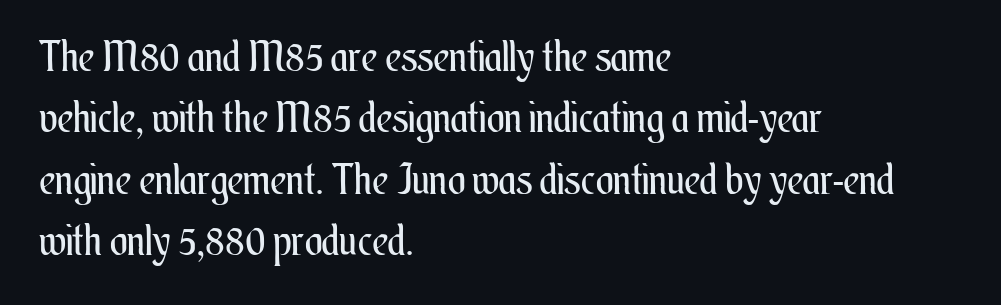
The image shows 42 px regular-weight, condensed type, upright; set left-aligned, normal line spacing (1.46x), normal letter spacing, not underlined; medium stroke contrast and a small x-height.
